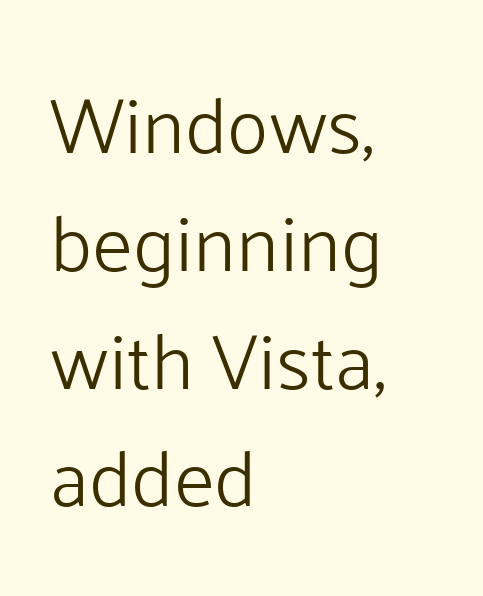
The image shows 78 px light sans-serif type, upright; set left-aligned, normal line spacing (1.51x), normal letter spacing, not underlined; low stroke contrast and a medium x-height.
